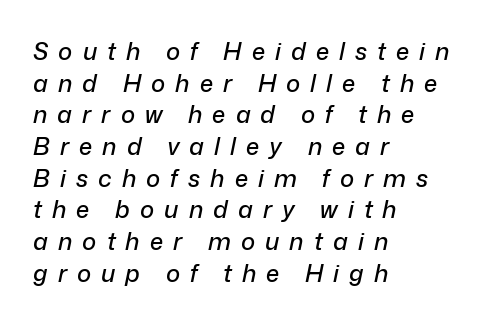
The image shows 24 px text type, italic (leaning right); set left-aligned, normal line spacing (1.32x), unusually wide letter spacing (+0.42 em), not underlined.
